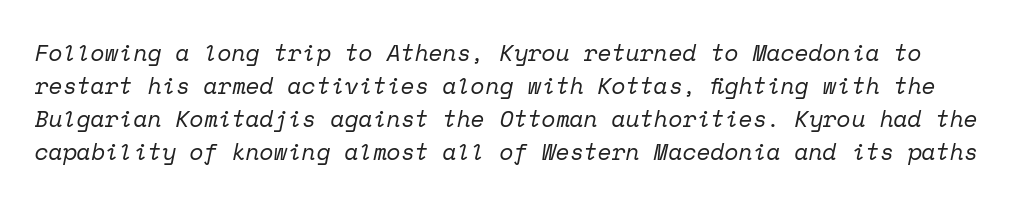
Q: Is the text bold? A: No.
Q: Is the text italic (slanted)? A: Yes, it leans right by about 12 degrees.
Q: Is the text underlined? A: No.
Q: Is the spacing between letters normal or unusually wide? A: Normal.
Q: Is the spacing between lines tight, normal or loose? A: Normal.
